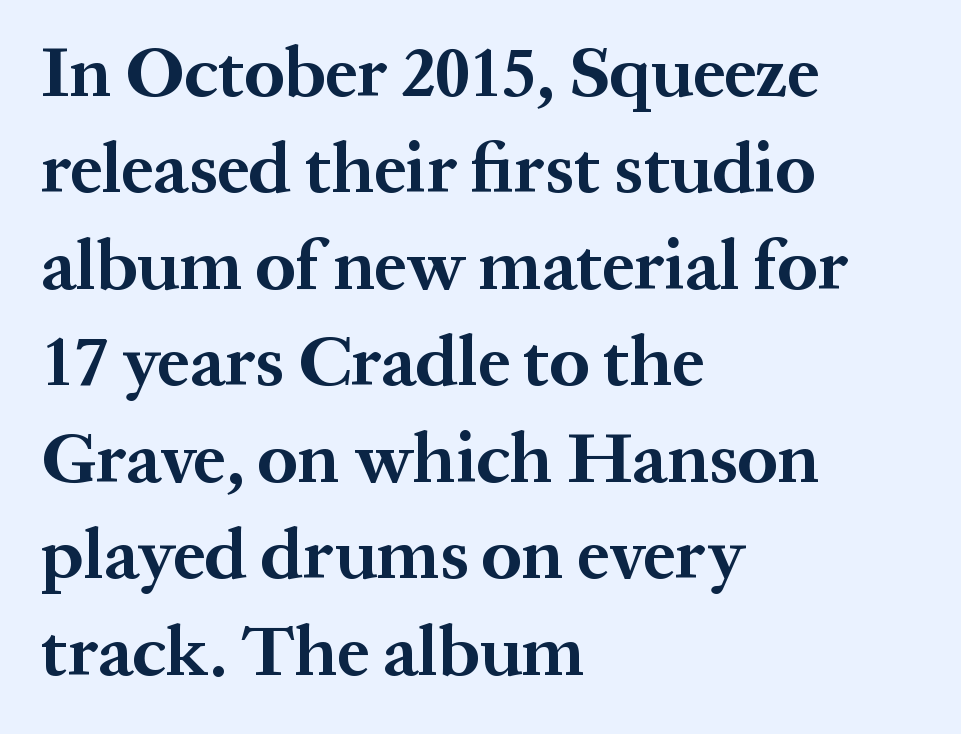
{"serif": "yes", "italic": "no", "bold": "yes", "weight": "bold", "width": "normal", "stroke_contrast": "medium", "x_height": "medium", "monospaced": "no", "underline": "no", "align": "left", "line_spacing": "normal", "line_spacing_ratio": 1.34, "letter_spacing": "normal", "letter_spacing_em": 0.0, "glyph_px": 72}
